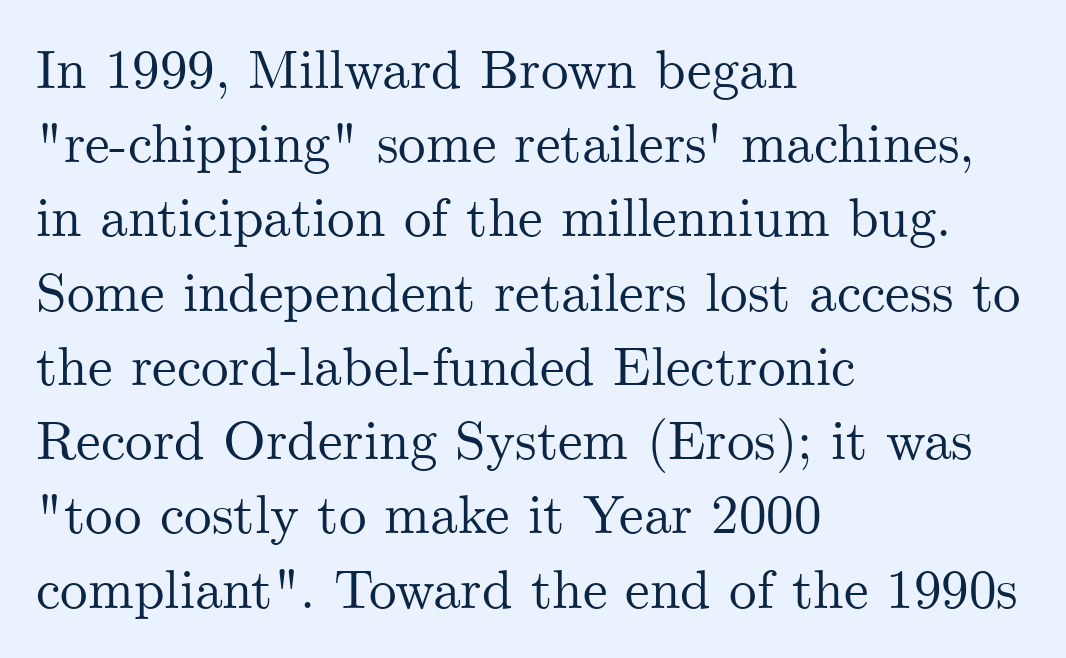
Q: Is the text italic (slanted)? A: No, it is upright.
Q: Is the typeface a serif or a sans-serif typeface? A: Serif.
Q: Is the text underlined? A: No.
Q: How is the paragraph aligned? A: Left-aligned.
Q: Is the spacing between letters normal or unusually wide? A: Normal.
Q: Is the spacing between lines tight, normal or loose? A: Normal.
Q: Width (condensed, normal, or wide)? A: Normal.
Q: Stroke contrast? A: Medium.
Q: x-height? A: Small.
Q: Monospaced? A: No.
